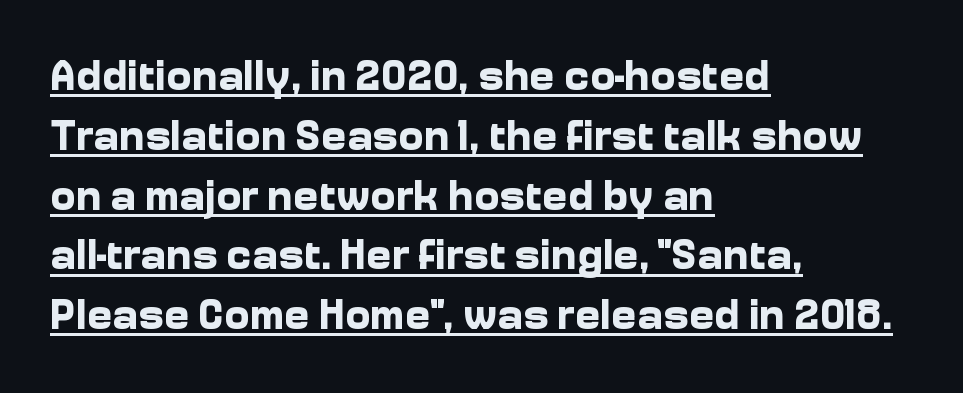
Q: Is the text bold? A: Yes.
Q: Is the text italic (slanted)? A: No, it is upright.
Q: Is the typeface a serif or a sans-serif typeface? A: Sans-serif.
Q: Is the text underlined? A: Yes.
Q: How is the paragraph aligned? A: Left-aligned.
Q: Is the spacing between letters normal or unusually wide? A: Normal.
Q: Is the spacing between lines tight, normal or loose? A: Normal.
Q: Width (condensed, normal, or wide)? A: Normal.
Q: Stroke contrast? A: Low.
Q: x-height? A: Medium.
Q: Monospaced? A: No.
